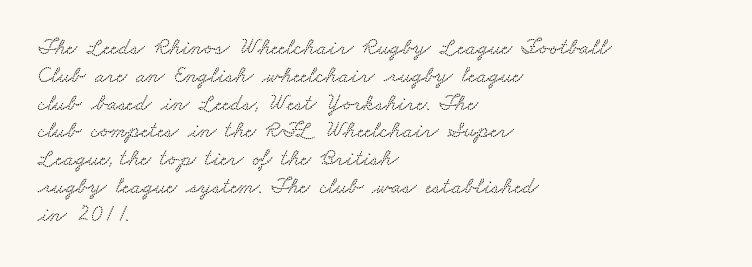
{"underline": "no", "align": "left", "line_spacing_ratio": 1.21, "letter_spacing": "normal", "letter_spacing_em": 0.0, "glyph_px": 23}
